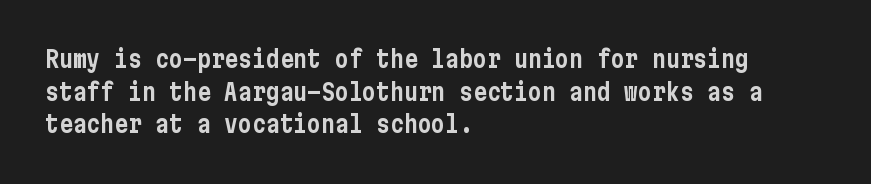
The image shows 23 px text type, upright; set left-aligned, normal line spacing (1.42x), normal letter spacing, not underlined.
